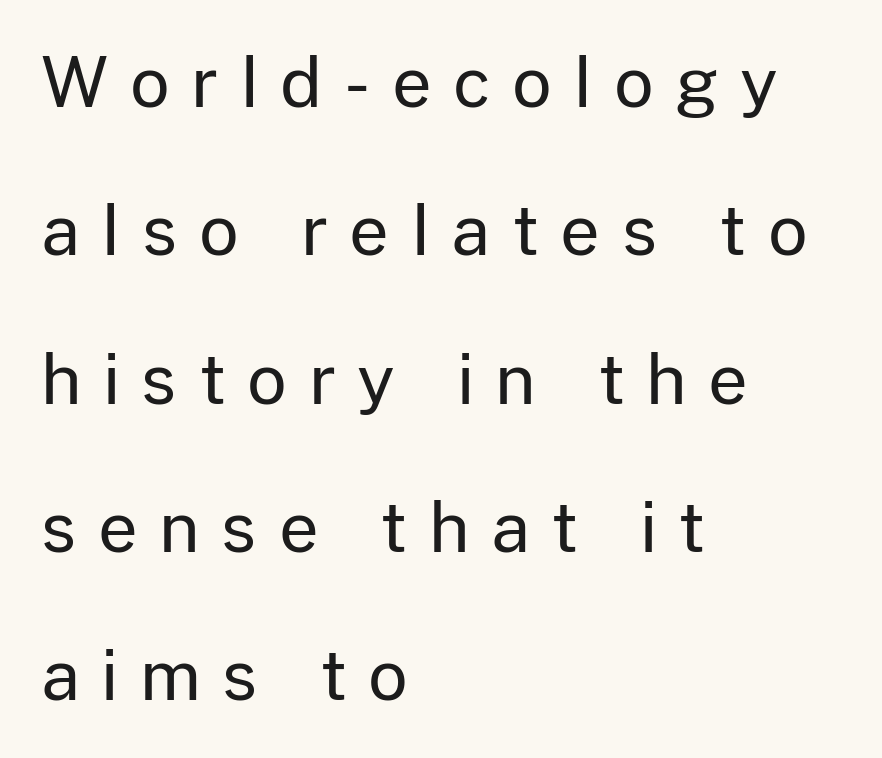
Summary of weight: not heavy and not bold. The text was rendered using a sans face with plain stroke endings. Note the varied advance widths — an 'i' is clearly narrower than an 'm'. A bare baseline throughout the passage. This is roman type, the default non-slanted kind. Look at the tracking — it's clearly loosened, letters drifting apart.
